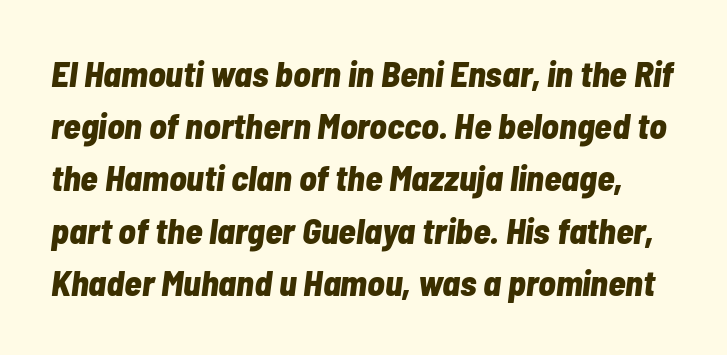
Is the letter spacing exaggerated? No — it looks like the ordinary default. Regarding leading, the lines here are spaced in the standard way. An italicized treatment has been applied to the whole sample. Beneath every word, the page is bare.
